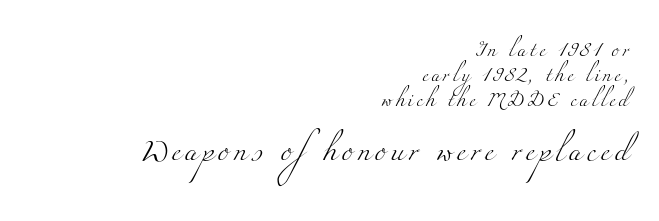
Q: Is the text bold? A: No.
Q: Is the text underlined? A: No.
Q: How is the paragraph aligned? A: Right-aligned.
Q: Is the spacing between letters normal or unusually wide? A: Unusually wide.
Q: Which block of text is set in a larger size, the first (top) or the second (bottom)? A: The second (bottom) one.
